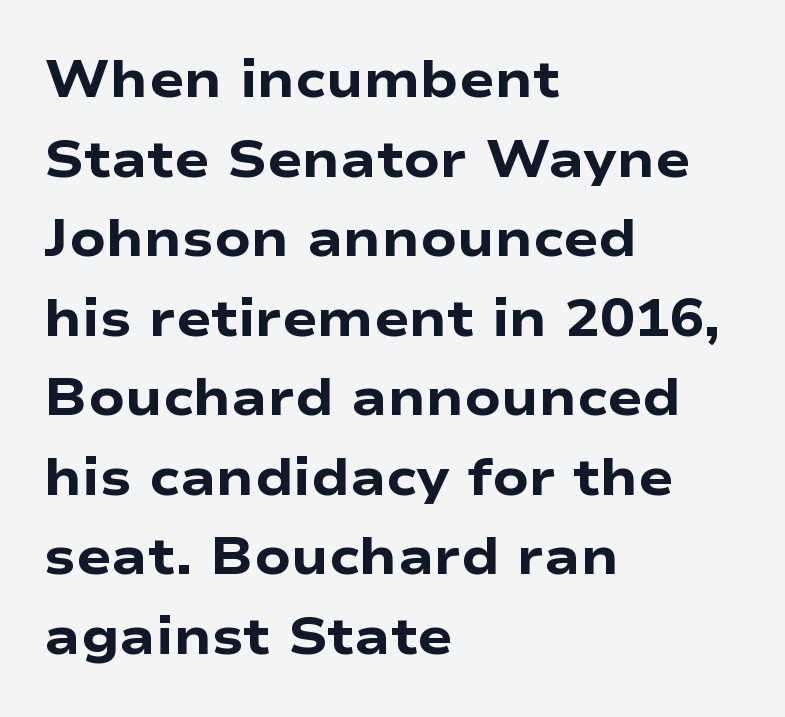
Q: Is the text bold? A: Yes.
Q: Is the text italic (slanted)? A: No, it is upright.
Q: Is the typeface a serif or a sans-serif typeface? A: Sans-serif.
Q: Is the text underlined? A: No.
Q: How is the paragraph aligned? A: Left-aligned.
Q: Is the spacing between letters normal or unusually wide? A: Normal.
Q: Is the spacing between lines tight, normal or loose? A: Normal.
Q: Width (condensed, normal, or wide)? A: Wide.
Q: Stroke contrast? A: Low.
Q: x-height? A: Medium.
Q: Monospaced? A: No.
